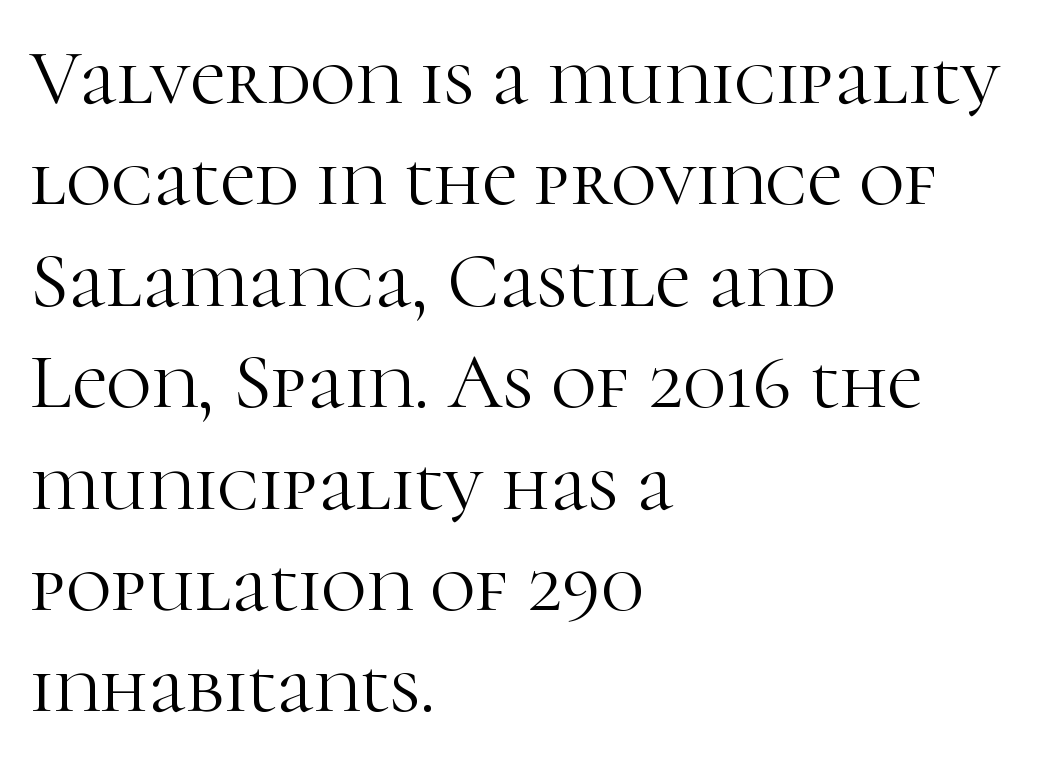
The image shows 78 px light serif type, upright; set left-aligned, normal line spacing (1.3x), normal letter spacing, not underlined; high stroke contrast and a medium x-height.
